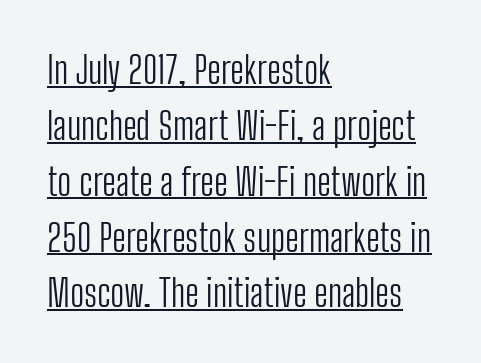
The image shows 37 px light, condensed sans-serif type, upright; set left-aligned, normal line spacing (1.51x), normal letter spacing, underlined; low stroke contrast and a medium x-height.
